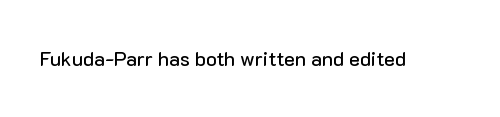
Q: Is the text italic (slanted)? A: No, it is upright.
Q: Is the text underlined? A: No.
Q: Is the spacing between letters normal or unusually wide? A: Normal.
